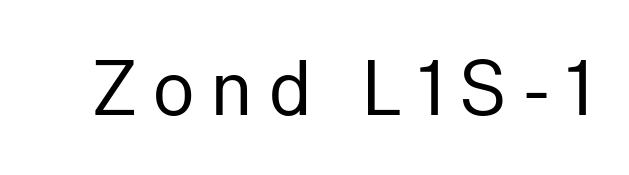
The image shows 77 px regular-weight sans-serif type, upright; set unusually wide letter spacing (+0.22 em), not underlined; low stroke contrast and a medium x-height.
